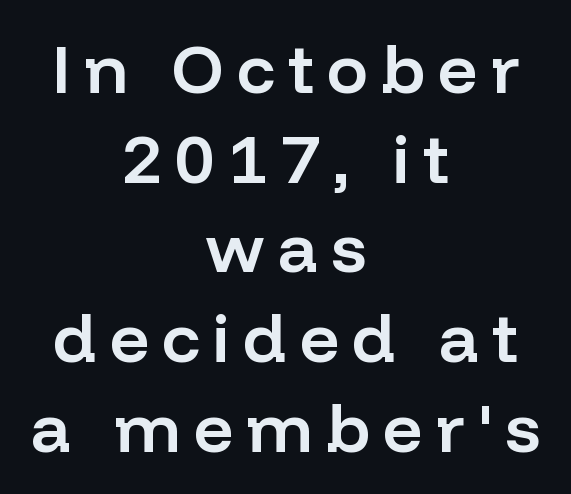
Q: Is the text bold? A: Semi-bold.
Q: Is the text italic (slanted)? A: No, it is upright.
Q: Is the typeface a serif or a sans-serif typeface? A: Sans-serif.
Q: Is the text underlined? A: No.
Q: How is the paragraph aligned? A: Centered.
Q: Is the spacing between lines tight, normal or loose? A: Normal.
Q: Width (condensed, normal, or wide)? A: Normal.
Q: Stroke contrast? A: Low.
Q: x-height? A: Medium.
Q: Monospaced? A: No.
